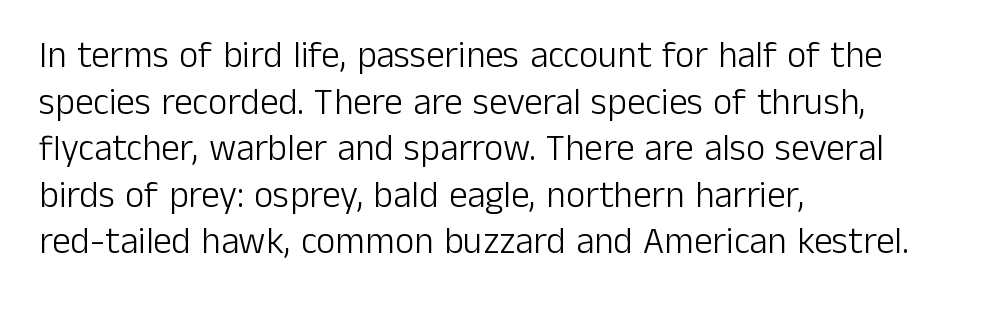
Q: Is the text bold? A: No.
Q: Is the text italic (slanted)? A: No, it is upright.
Q: Is the typeface a serif or a sans-serif typeface? A: Sans-serif.
Q: Is the text underlined? A: No.
Q: How is the paragraph aligned? A: Left-aligned.
Q: Is the spacing between letters normal or unusually wide? A: Normal.
Q: Is the spacing between lines tight, normal or loose? A: Normal.
Q: Width (condensed, normal, or wide)? A: Normal.
Q: Stroke contrast? A: Low.
Q: x-height? A: Medium.
Q: Monospaced? A: No.
